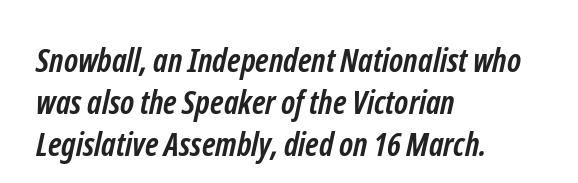
The image shows 33 px semibold, condensed sans-serif type; set left-aligned, normal line spacing (1.27x), normal letter spacing, not underlined; low stroke contrast and a medium x-height.
